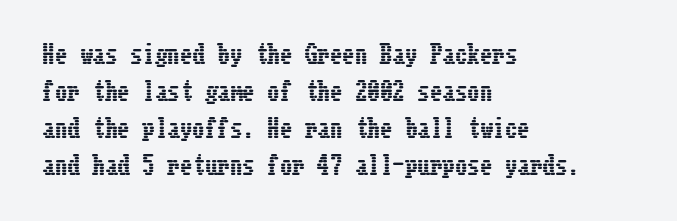
The image shows 25 px text type, upright; set left-aligned, normal line spacing (1.48x), normal letter spacing, not underlined.
